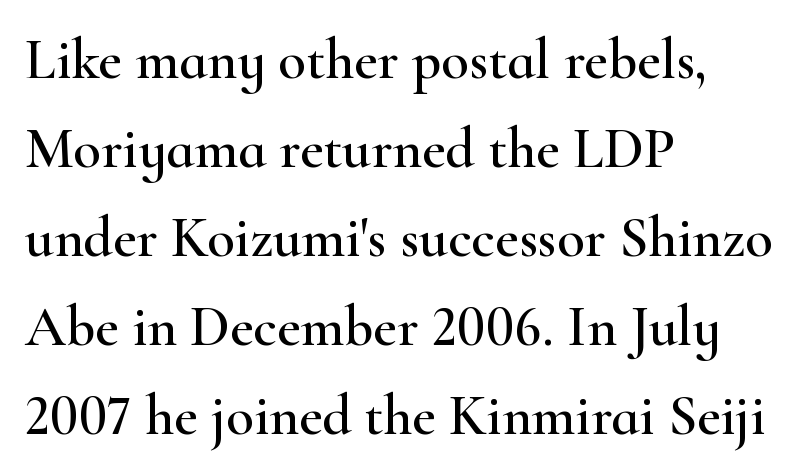
{"serif": "yes", "italic": "no", "width": "wide", "stroke_contrast": "high", "x_height": "small", "monospaced": "no", "underline": "no", "align": "left", "line_spacing": "normal", "line_spacing_ratio": 1.56, "letter_spacing": "normal", "letter_spacing_em": 0.0, "glyph_px": 57}
